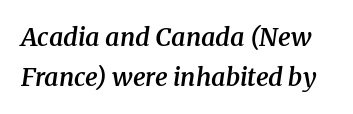
The image shows 25 px text type, italic (leaning right); set normal line spacing (1.59x), normal letter spacing, not underlined.
